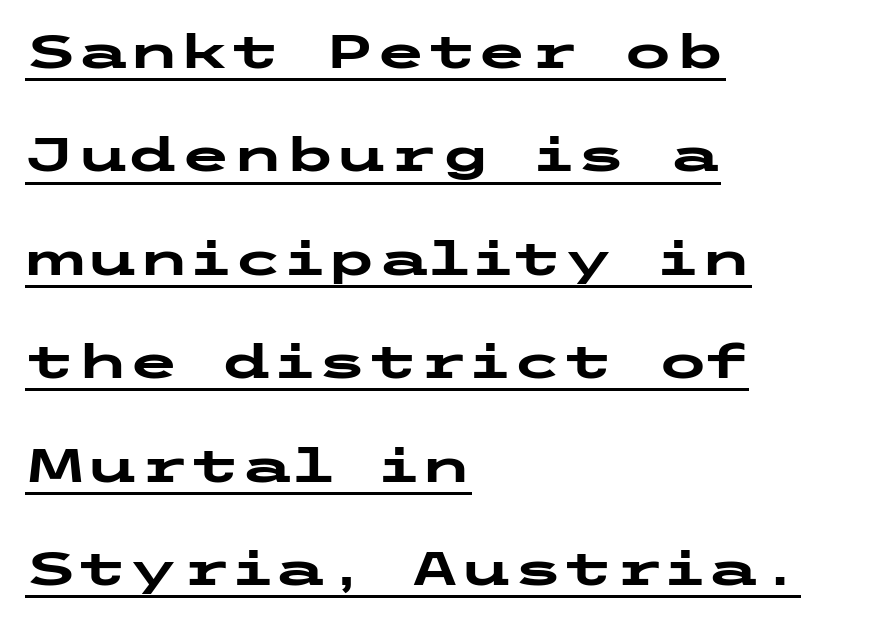
{"serif": "no", "italic": "no", "bold": "yes", "weight": "heavy", "width": "wide", "stroke_contrast": "low", "x_height": "medium", "underline": "yes", "align": "left", "line_spacing": "loose", "line_spacing_ratio": 2.2, "letter_spacing": "normal", "letter_spacing_em": 0.0, "glyph_px": 47}
